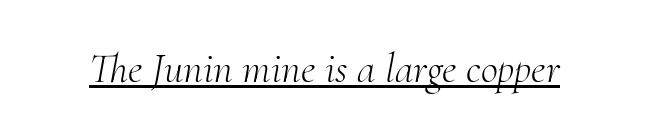
Q: Is the text bold? A: No.
Q: Is the text italic (slanted)? A: Yes, it leans right by about 10 degrees.
Q: Is the typeface a serif or a sans-serif typeface? A: Serif.
Q: Is the text underlined? A: Yes.
Q: Is the spacing between letters normal or unusually wide? A: Normal.
Q: Width (condensed, normal, or wide)? A: Normal.
Q: Stroke contrast? A: Medium.
Q: x-height? A: Small.
Q: Monospaced? A: No.
